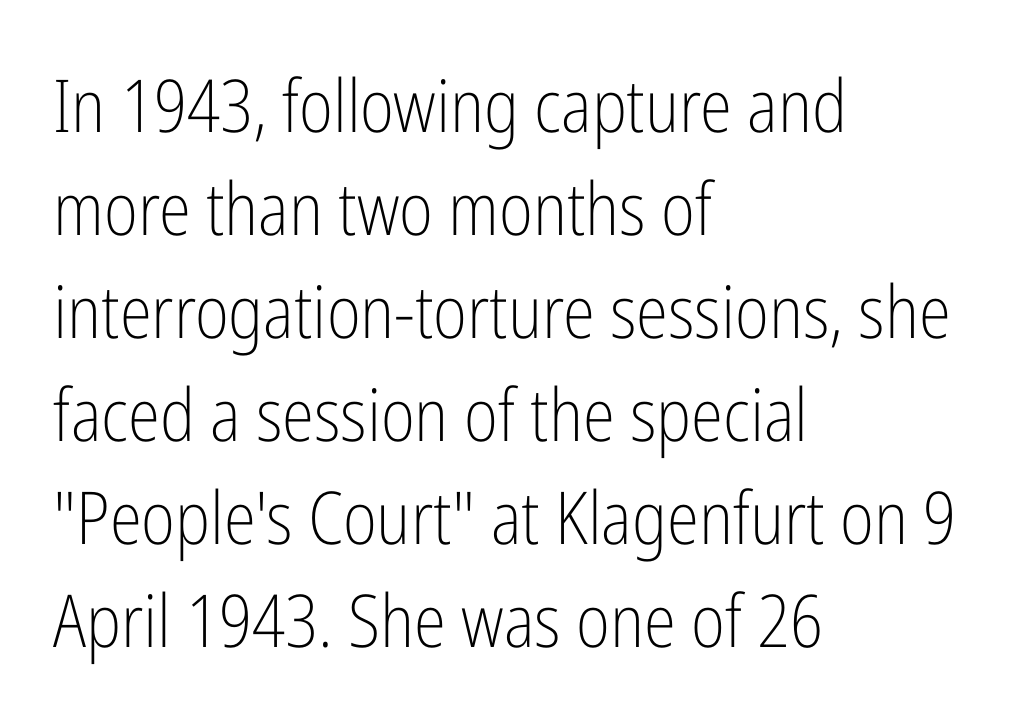
{"serif": "no", "italic": "no", "bold": "no", "weight": "light", "width": "condensed", "stroke_contrast": "low", "x_height": "medium", "monospaced": "no", "underline": "no", "align": "left", "line_spacing": "normal", "line_spacing_ratio": 1.41, "letter_spacing": "normal", "letter_spacing_em": 0.0, "glyph_px": 73}
